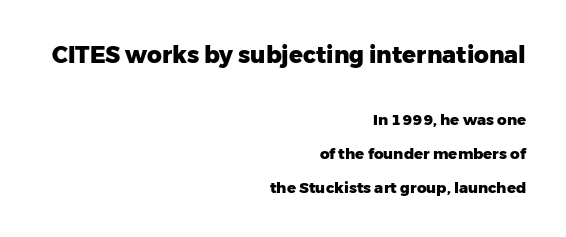
Q: Is the text bold? A: Yes.
Q: Is the text italic (slanted)? A: No, it is upright.
Q: Is the text underlined? A: No.
Q: How is the paragraph aligned? A: Right-aligned.
Q: Is the spacing between letters normal or unusually wide? A: Normal.
Q: Is the spacing between lines tight, normal or loose? A: Loose.
Q: Which block of text is set in a larger size, the first (top) or the second (bottom)? A: The first (top) one.
